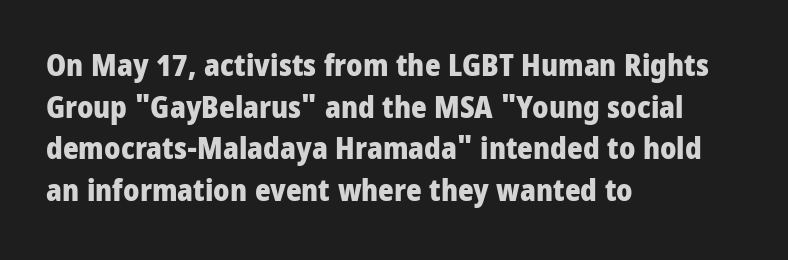
The image shows 30 px heavy, condensed sans-serif type, upright; set left-aligned, normal line spacing (1.39x), normal letter spacing, not underlined; low stroke contrast and a large x-height.
